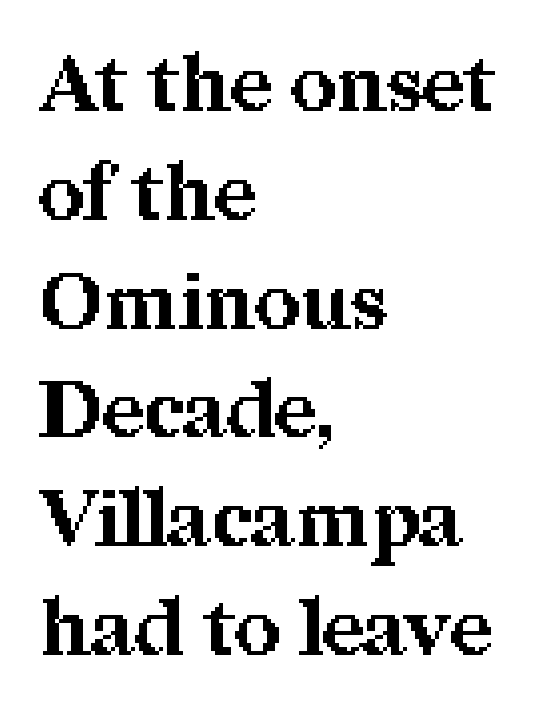
{"serif": "yes", "italic": "no", "bold": "yes", "weight": "bold", "width": "normal", "stroke_contrast": "medium", "x_height": "medium", "monospaced": "no", "underline": "no", "align": "left", "line_spacing": "normal", "line_spacing_ratio": 1.36, "letter_spacing": "normal", "letter_spacing_em": 0.0, "glyph_px": 80}
